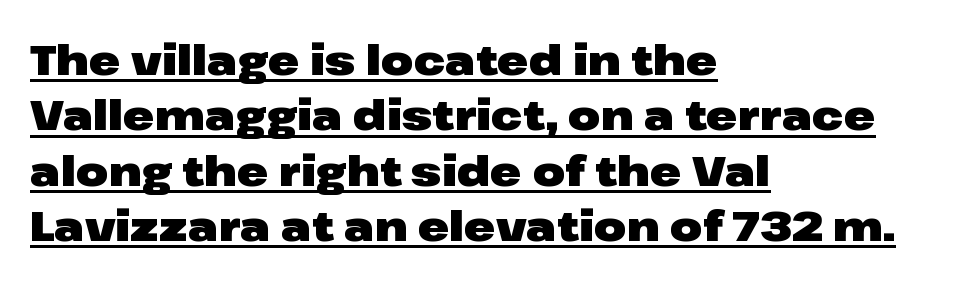
Q: Is the text bold? A: Yes.
Q: Is the text italic (slanted)? A: No, it is upright.
Q: Is the typeface a serif or a sans-serif typeface? A: Sans-serif.
Q: Is the text underlined? A: Yes.
Q: How is the paragraph aligned? A: Left-aligned.
Q: Is the spacing between letters normal or unusually wide? A: Normal.
Q: Is the spacing between lines tight, normal or loose? A: Normal.
Q: Width (condensed, normal, or wide)? A: Wide.
Q: Stroke contrast? A: Low.
Q: x-height? A: Medium.
Q: Monospaced? A: No.
